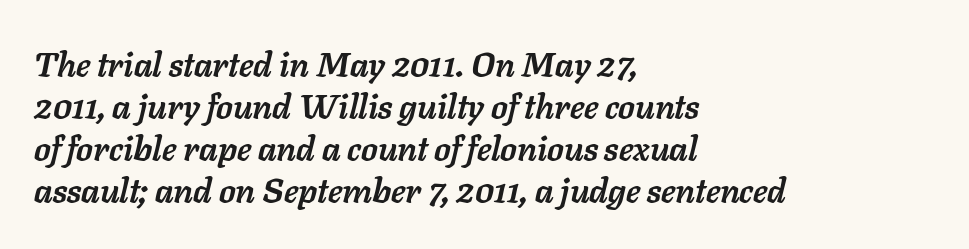
This rendering features lettering with no underline. Bold? Absolutely — the strokes are thick and heavy. Default kerning and tracking; the words read as compact shapes. Do the characters align in a grid? No, the font is proportional.
